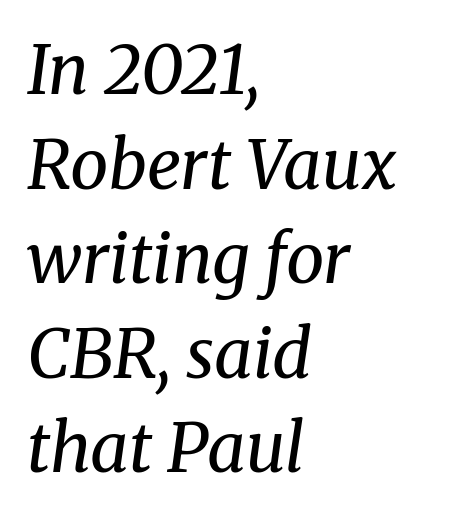
The image shows 68 px regular-weight serif type, italic (leaning right); set left-aligned, normal line spacing (1.39x), normal letter spacing, not underlined; medium stroke contrast and a medium x-height.
